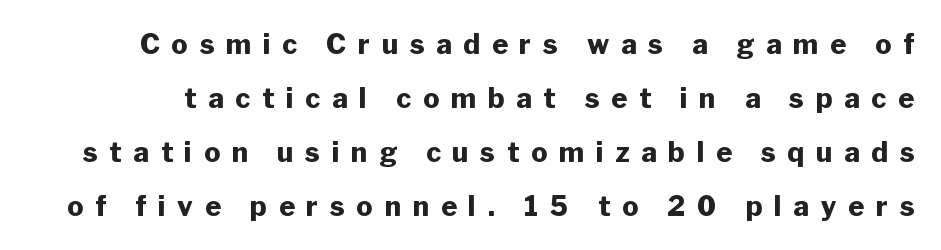
The image shows 27 px bold type, upright; set loose line spacing (2.0x), unusually wide letter spacing (+0.44 em), not underlined.
